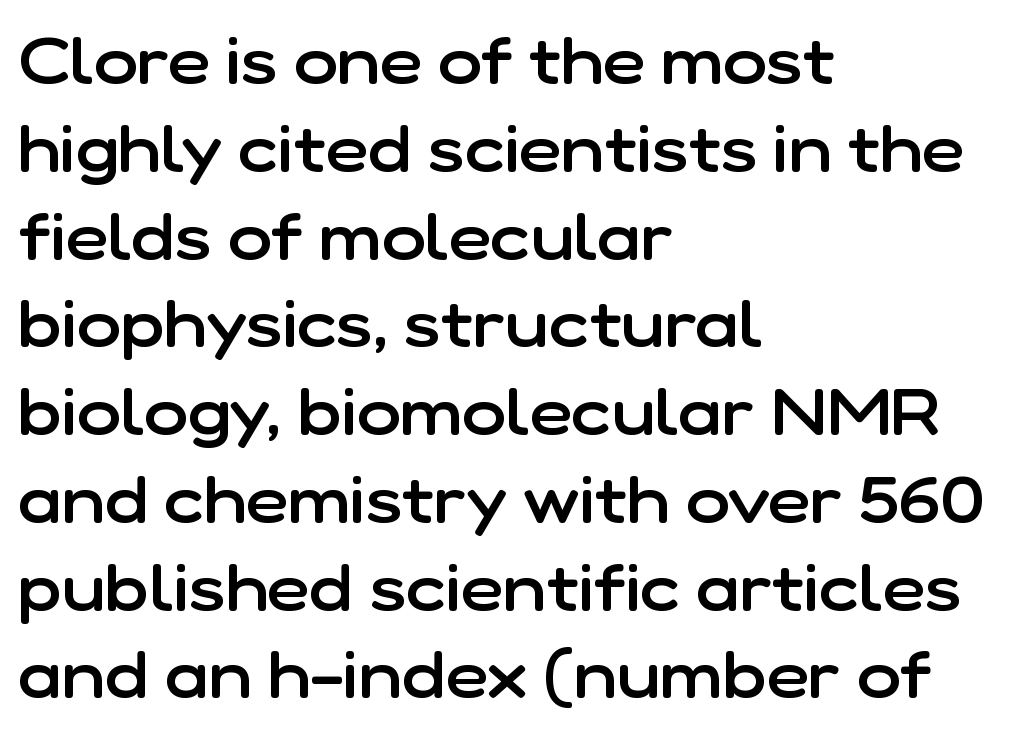
The image shows 66 px semibold sans-serif type, upright; set left-aligned, normal line spacing (1.33x), normal letter spacing, not underlined; low stroke contrast and a medium x-height.
